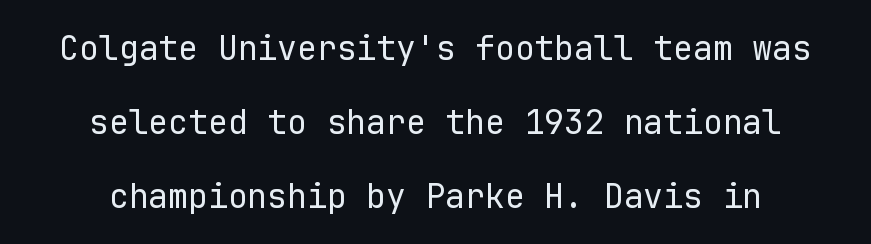
Q: Is the text bold? A: No.
Q: Is the text italic (slanted)? A: No, it is upright.
Q: Is the typeface a serif or a sans-serif typeface? A: Sans-serif.
Q: Is the text underlined? A: No.
Q: How is the paragraph aligned? A: Centered.
Q: Is the spacing between letters normal or unusually wide? A: Normal.
Q: Is the spacing between lines tight, normal or loose? A: Loose.
Q: Width (condensed, normal, or wide)? A: Normal.
Q: Stroke contrast? A: Low.
Q: x-height? A: Medium.
Q: Monospaced? A: Yes.
